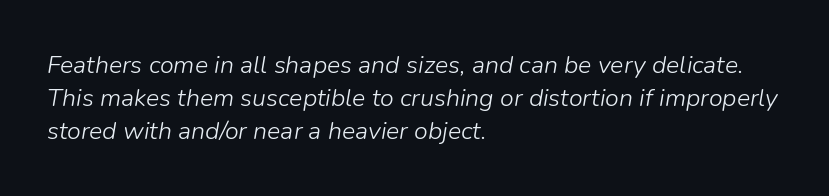
{"italic": "yes", "lean": "right", "slant_degrees": 9, "bold": "no", "underline": "no", "align": "left", "line_spacing": "normal", "line_spacing_ratio": 1.33, "letter_spacing": "normal", "letter_spacing_em": 0.0, "glyph_px": 25}
